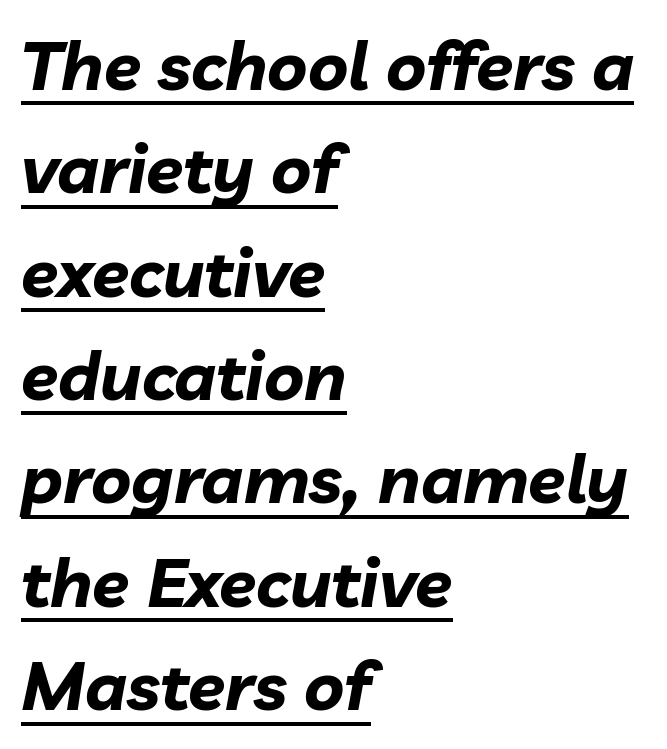
The image shows 68 px bold type, italic (leaning right); set left-aligned, normal line spacing (1.52x), normal letter spacing, underlined; low stroke contrast and a medium x-height.
